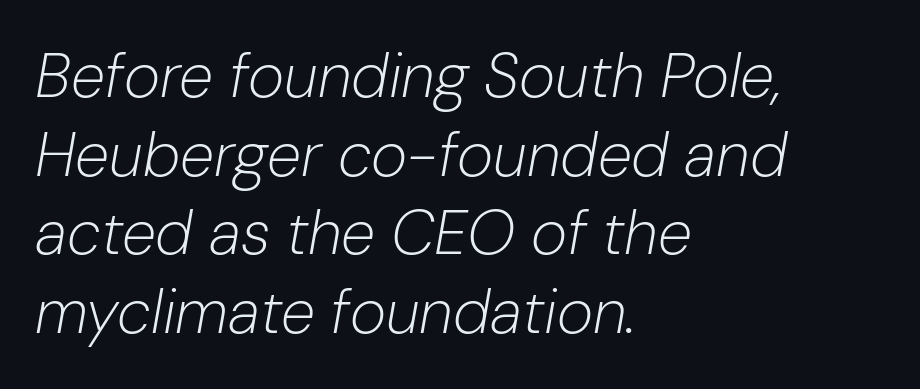
{"italic": "yes", "lean": "right", "slant_degrees": 10, "bold": "no", "weight": "light", "width": "normal", "stroke_contrast": "low", "x_height": "medium", "monospaced": "no", "underline": "no", "align": "left", "line_spacing": "normal", "line_spacing_ratio": 1.27, "letter_spacing": "normal", "letter_spacing_em": 0.0, "glyph_px": 62}
